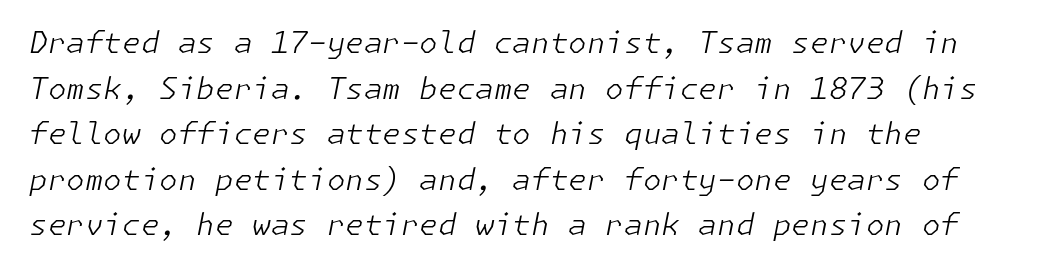
Q: Is the text bold? A: No.
Q: Is the text italic (slanted)? A: Yes, it leans right by about 11 degrees.
Q: Is the text underlined? A: No.
Q: Is the spacing between letters normal or unusually wide? A: Normal.
Q: Is the spacing between lines tight, normal or loose? A: Normal.
Q: Width (condensed, normal, or wide)? A: Normal.
Q: Stroke contrast? A: Low.
Q: x-height? A: Medium.
